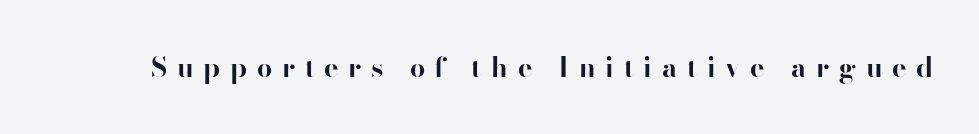
Nobody drew a line under any word here. The axis of the letterforms is exactly vertical. Characters follow at a spacing far wider than the type designer built in. Typographic density is high because the face is bold.
